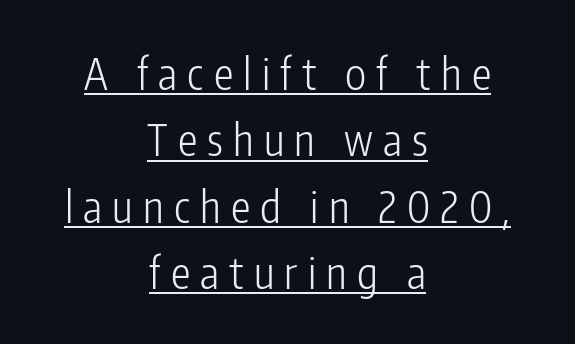
The image shows 44 px light, condensed sans-serif type, upright; set centered, normal line spacing (1.51x), unusually wide letter spacing (+0.23 em), underlined; low stroke contrast and a medium x-height.
